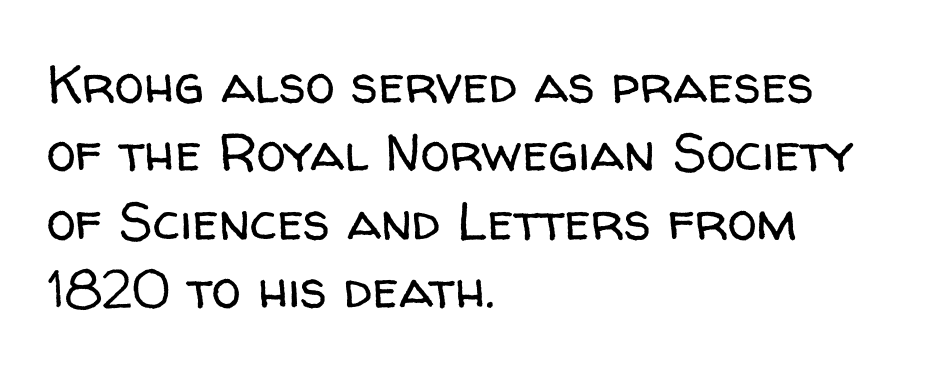
Unlike italic type, these characters show no tilt at all. Nope, no serifs anywhere on these letters. The space directly below the letters is spotless. Spacing verdict: proportional, widths tailored to each character.
